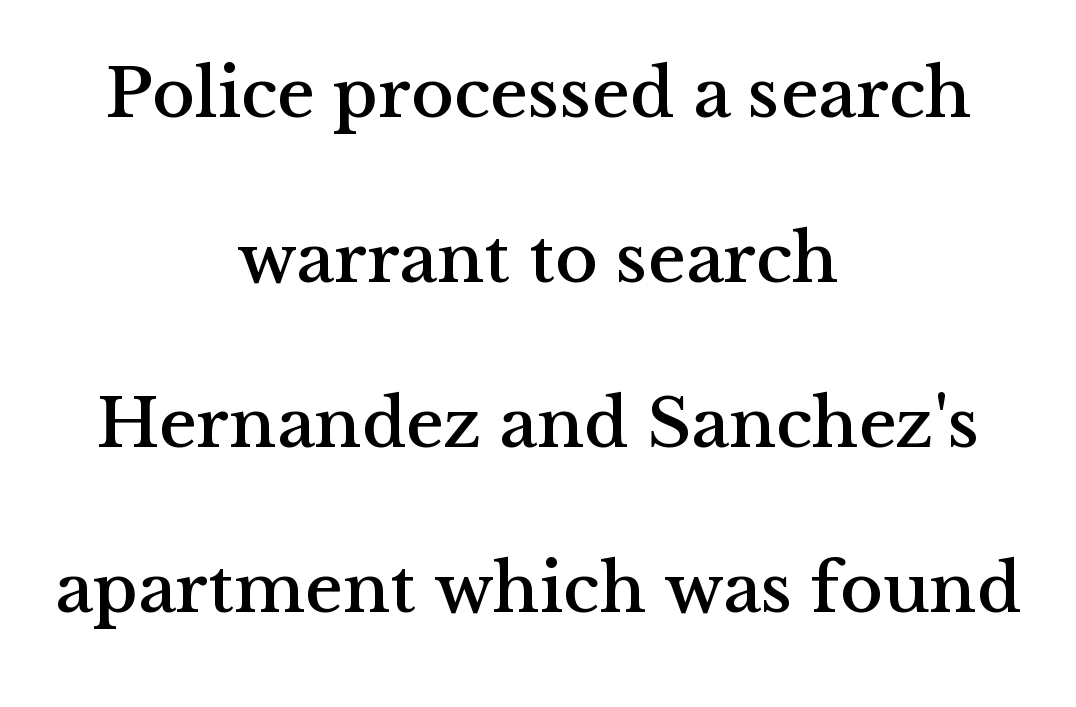
The letters carry serifs — small finishing strokes at the ends of their stems. This sample trades compactness for vertical openness between lines. The compositor balanced each line on the midline. Nope, not italic — everything's standing straight. The rendering keeps characters at their native spacing.
